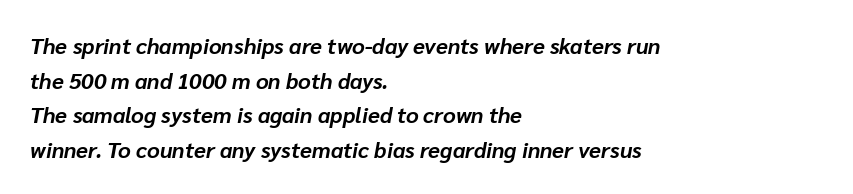
Teacher's note: observe the even left margin — that is flush-left alignment. Letter spacing: default. Look at the stroke-to-counter ratio: heavy, a bold. The passage shown leans; its letterforms are oblique. The designer left line spacing at the default.
